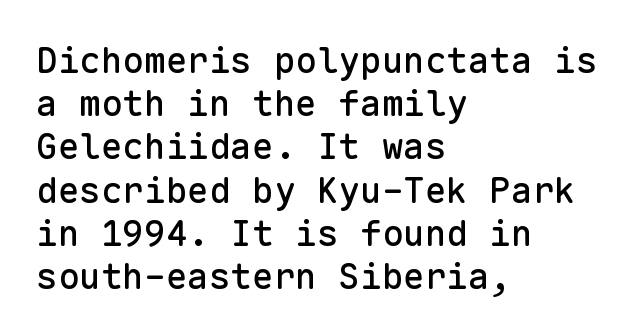
Q: Is the text italic (slanted)? A: No, it is upright.
Q: Is the typeface a serif or a sans-serif typeface? A: Sans-serif.
Q: Is the text underlined? A: No.
Q: How is the paragraph aligned? A: Left-aligned.
Q: Is the spacing between letters normal or unusually wide? A: Normal.
Q: Width (condensed, normal, or wide)? A: Normal.
Q: Stroke contrast? A: Low.
Q: x-height? A: Medium.
Q: Monospaced? A: Yes.
